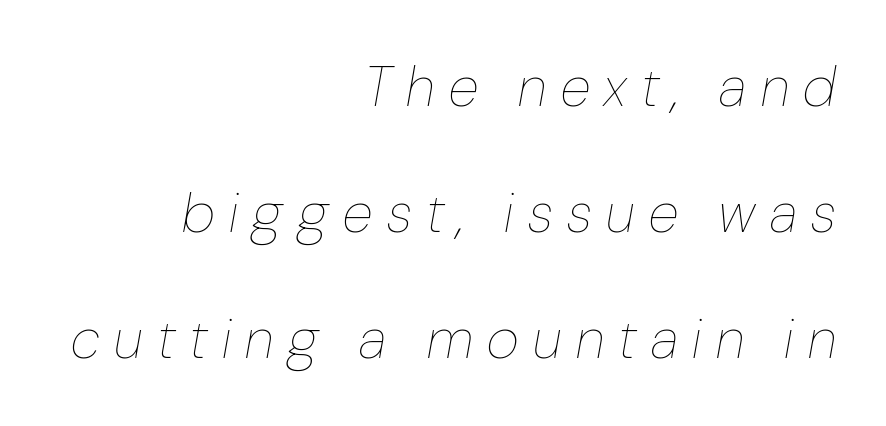
The image shows 56 px thin, condensed type, italic (leaning right); set right-aligned, loose line spacing (2.25x), unusually wide letter spacing (+0.26 em), not underlined; low stroke contrast and a medium x-height.
